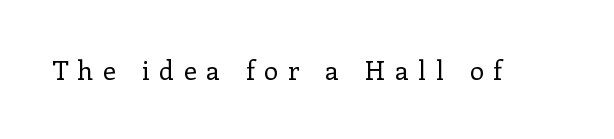
The image shows 26 px text type, upright; set unusually wide letter spacing (+0.37 em), not underlined.
